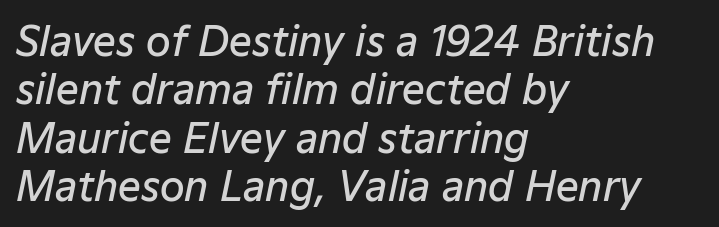
The image shows 40 px semibold type, italic (leaning right); set left-aligned, line spacing 1.21x, normal letter spacing, not underlined; low stroke contrast and a medium x-height.
